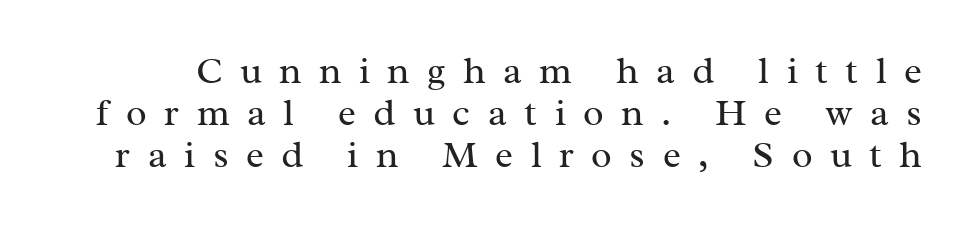
{"serif": "yes", "italic": "no", "bold": "no", "weight": "regular", "width": "normal", "stroke_contrast": "medium", "x_height": "medium", "monospaced": "no", "underline": "no", "line_spacing": "tight", "line_spacing_ratio": 1.1, "letter_spacing": "wide", "letter_spacing_em": 0.46, "glyph_px": 38}
